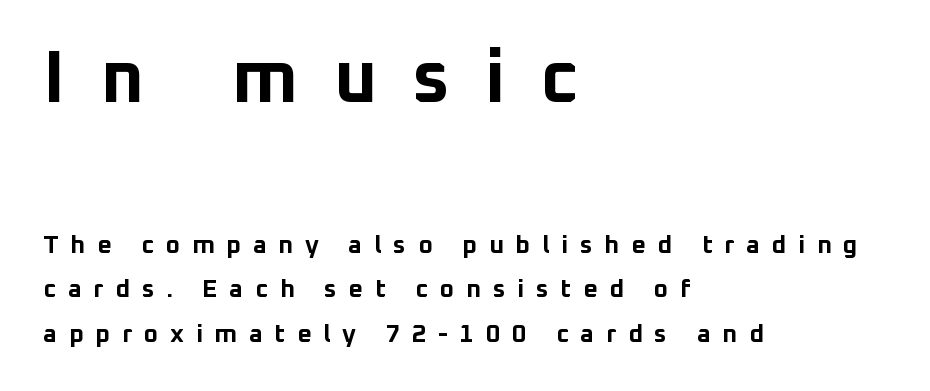
{"serif": "no", "italic": "no", "bold": "yes", "weight": "bold", "width": "normal", "stroke_contrast": "low", "x_height": "medium", "monospaced": "no", "underline": "no", "align": "left", "line_spacing_ratio": 1.77, "letter_spacing": "wide", "letter_spacing_em": 0.47, "larger_block": "first", "size_ratio": 2.96, "glyph_px": 74}
